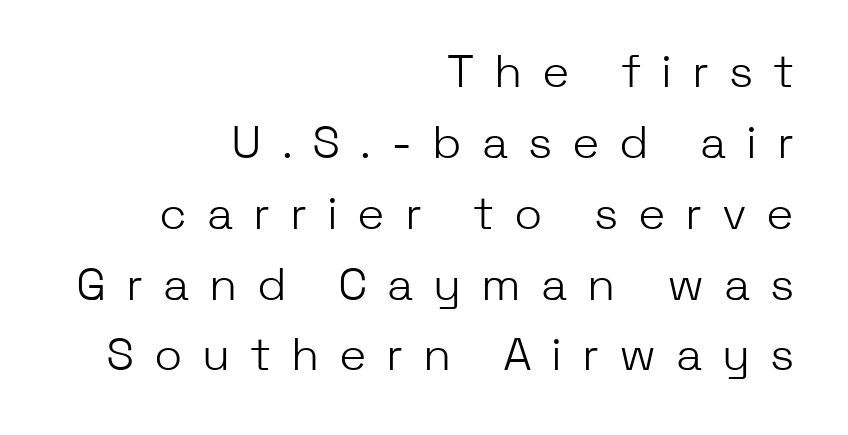
{"serif": "no", "italic": "no", "bold": "no", "weight": "light", "width": "normal", "stroke_contrast": "low", "x_height": "medium", "monospaced": "no", "underline": "no", "align": "right", "line_spacing": "normal", "line_spacing_ratio": 1.54, "letter_spacing": "wide", "letter_spacing_em": 0.43, "glyph_px": 46}
